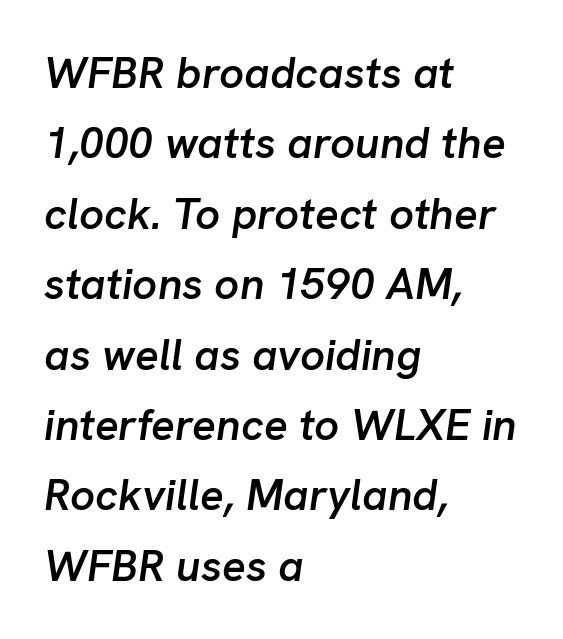
Q: Is the text bold? A: Semi-bold.
Q: Is the text italic (slanted)? A: Yes, it leans right by about 8 degrees.
Q: Is the text underlined? A: No.
Q: How is the paragraph aligned? A: Left-aligned.
Q: Is the spacing between letters normal or unusually wide? A: Normal.
Q: Is the spacing between lines tight, normal or loose? A: Normal.
Q: Width (condensed, normal, or wide)? A: Normal.
Q: Stroke contrast? A: Low.
Q: x-height? A: Medium.
Q: Monospaced? A: No.
